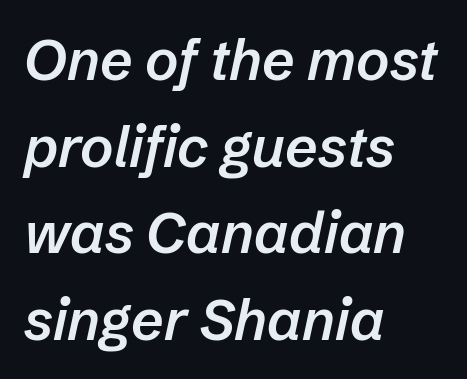
Q: Is the text bold? A: Semi-bold.
Q: Is the text italic (slanted)? A: Yes, it leans right by about 12 degrees.
Q: Is the text underlined? A: No.
Q: How is the paragraph aligned? A: Left-aligned.
Q: Is the spacing between letters normal or unusually wide? A: Normal.
Q: Is the spacing between lines tight, normal or loose? A: Normal.
Q: Width (condensed, normal, or wide)? A: Normal.
Q: Stroke contrast? A: Low.
Q: x-height? A: Medium.
Q: Monospaced? A: No.
